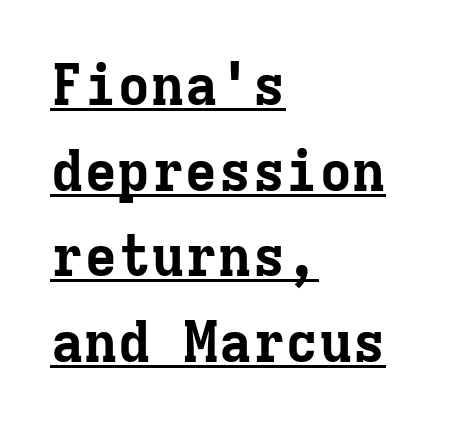
{"serif": "yes", "italic": "no", "bold": "yes", "weight": "bold", "width": "normal", "stroke_contrast": "low", "x_height": "medium", "monospaced": "yes", "underline": "yes", "align": "left", "line_spacing": "normal", "line_spacing_ratio": 1.53, "letter_spacing": "normal", "letter_spacing_em": 0.0, "glyph_px": 56}
